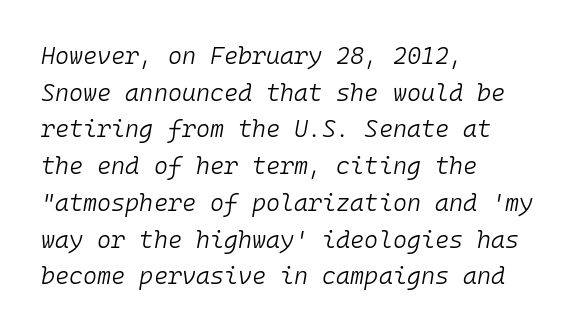
The image shows 24 px text type, italic (leaning right); set left-aligned, normal line spacing (1.53x), normal letter spacing, not underlined.
